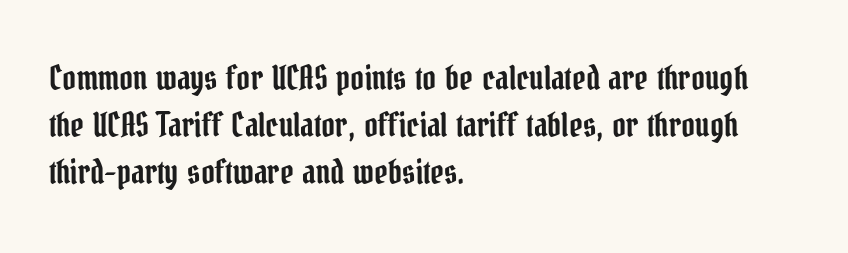
The image shows 33 px condensed serif type, upright; set left-aligned, normal line spacing (1.42x), normal letter spacing, not underlined; low stroke contrast and a medium x-height.
